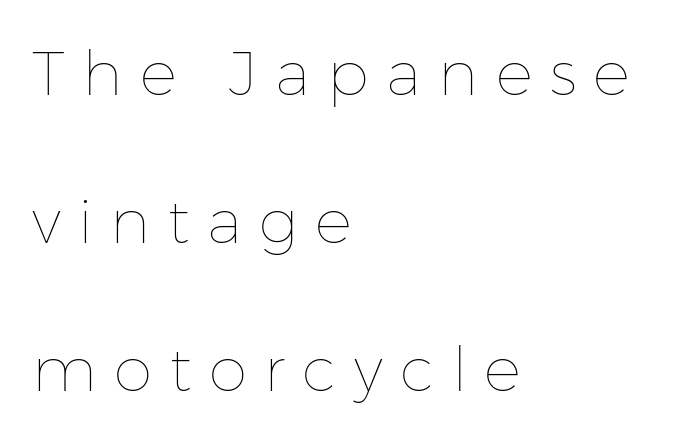
Substantial extra tracking has been applied to these lines. Is the stroke heavy? The answer is a plain regular-or-lighter. A typesetter would call this proportional, since set widths differ per character. Vertical spacing — loose. One-word summary of the alignment: left.
